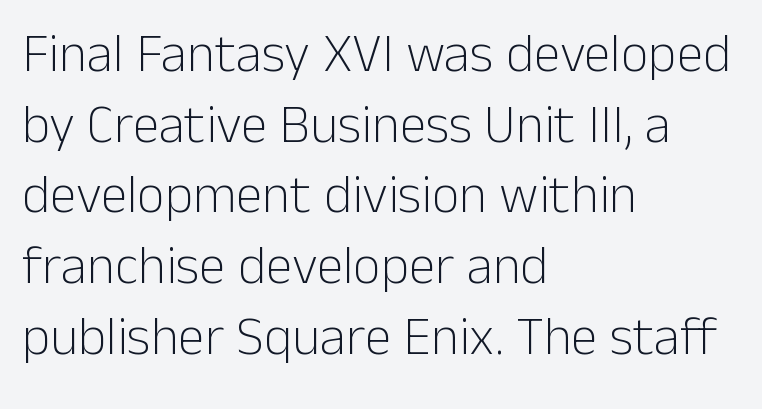
The image shows 54 px light sans-serif type, upright; set left-aligned, normal line spacing (1.31x), normal letter spacing, not underlined; low stroke contrast and a medium x-height.
